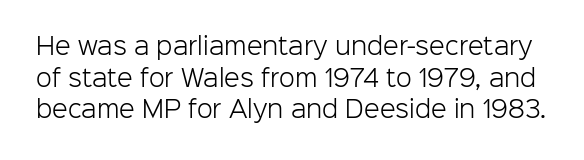
{"italic": "no", "bold": "no", "underline": "no", "line_spacing": "normal", "line_spacing_ratio": 1.37, "letter_spacing": "normal", "letter_spacing_em": 0.0, "glyph_px": 23}
